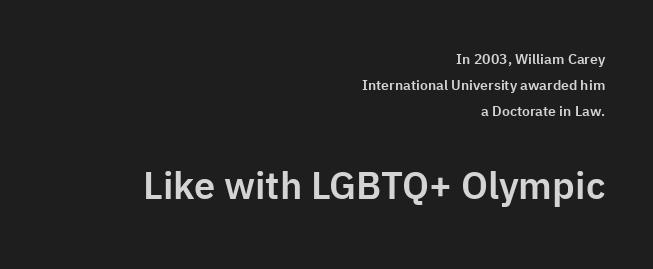
Character widths vary here, with narrow letters taking less room than wide ones. This sample uses an upright cut, with every glyph sitting square on the baseline. These lines are set flush right with a ragged left edge. Letterform terminals end flat and unadorned throughout the passage. The letters in the lower block stand taller than those in the block above. Plain, unruled lines of type.
